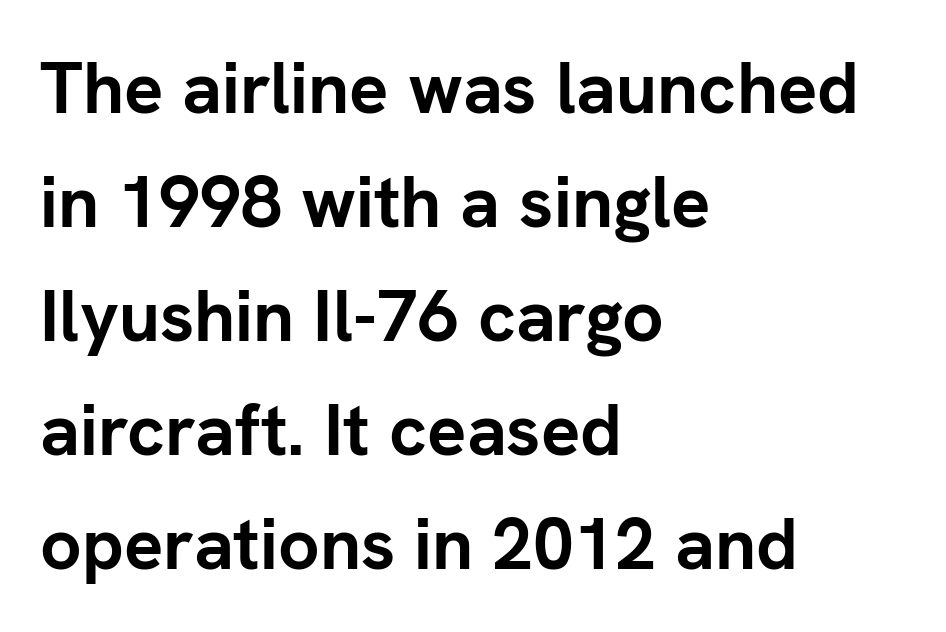
The rendering uses natural spacing where letterforms have individual widths. This sample is left-justified, so line endings fall wherever the words run out. Each glyph is drawn with heavy, bold strokes. Is there any slant? The stems are plumb.
